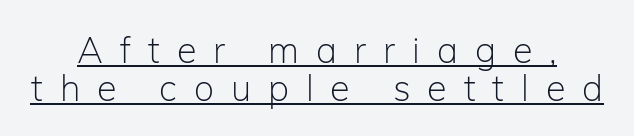
Q: Is the text bold? A: No.
Q: Is the text italic (slanted)? A: No, it is upright.
Q: Is the typeface a serif or a sans-serif typeface? A: Sans-serif.
Q: Is the text underlined? A: Yes.
Q: Is the spacing between letters normal or unusually wide? A: Unusually wide.
Q: Is the spacing between lines tight, normal or loose? A: Tight.
Q: Width (condensed, normal, or wide)? A: Normal.
Q: Stroke contrast? A: Low.
Q: x-height? A: Medium.
Q: Monospaced? A: No.
